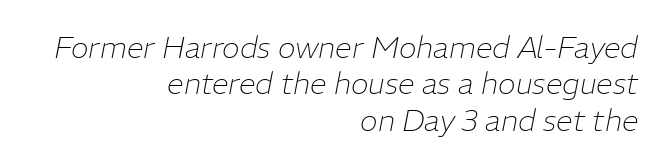
These lines are rendered in a variable-pitch font. Descenders hang freely into open space. Words appear dense and cohesive because spacing is normal. Compared with ordinary roman type, these characters are visibly tilted. Compared with a flush-left layout, this one pins lines to the opposite, right side.
